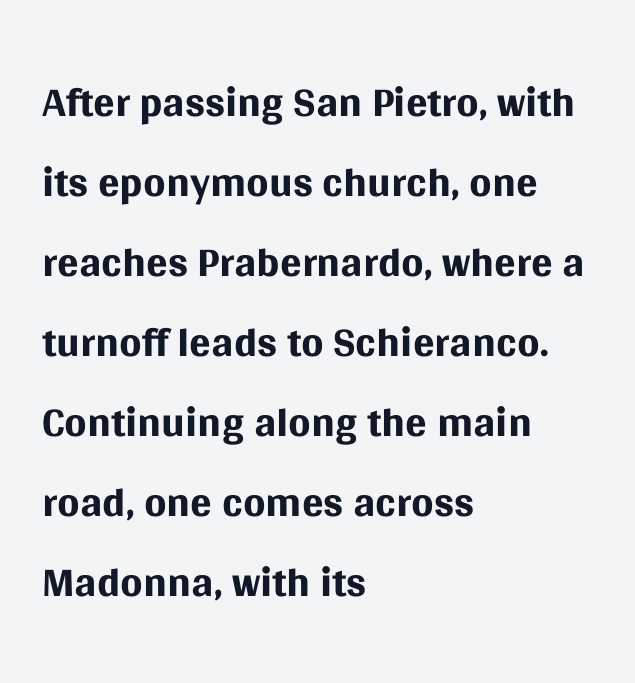
The image shows 64 px regular-weight sans-serif type, upright; set left-aligned, normal line spacing (1.25x), normal letter spacing, not underlined; medium stroke contrast and a large x-height.
